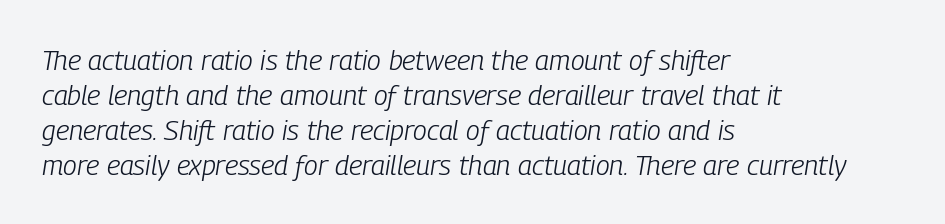
{"italic": "yes", "lean": "right", "slant_degrees": 9, "bold": "no", "weight": "light", "width": "condensed", "stroke_contrast": "low", "x_height": "medium", "monospaced": "no", "underline": "no", "align": "left", "line_spacing": "normal", "line_spacing_ratio": 1.25, "letter_spacing": "normal", "letter_spacing_em": 0.0, "glyph_px": 28}
